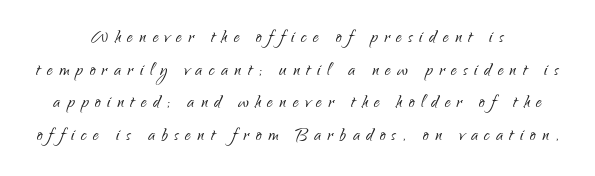
The passage shown is not bold in any degree. Each line is balanced around a shared central axis. What stands out about the letter spacing? Its width — letters are far apart. Evenly set lines give the paragraph a standard silhouette.
